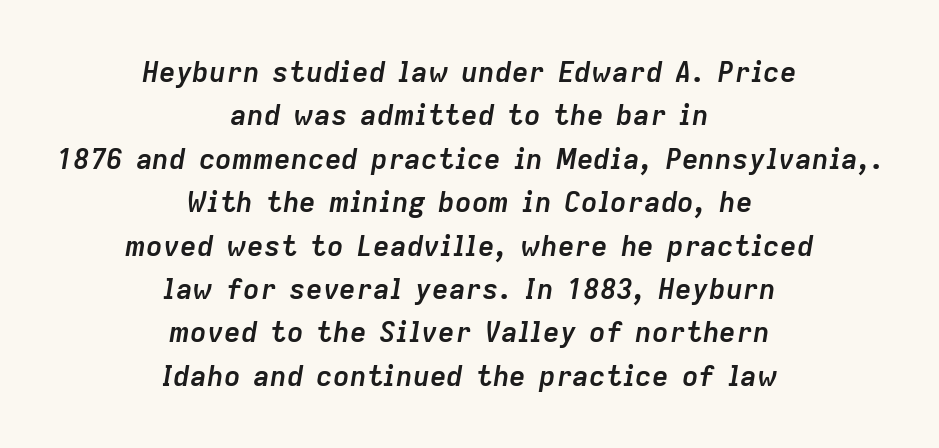
{"italic": "yes", "lean": "right", "slant_degrees": 9, "bold": "yes", "weight": "semibold", "width": "normal", "stroke_contrast": "low", "x_height": "medium", "monospaced": "no", "underline": "no", "align": "center", "line_spacing": "normal", "line_spacing_ratio": 1.55, "letter_spacing": "normal", "letter_spacing_em": 0.0, "glyph_px": 28}
